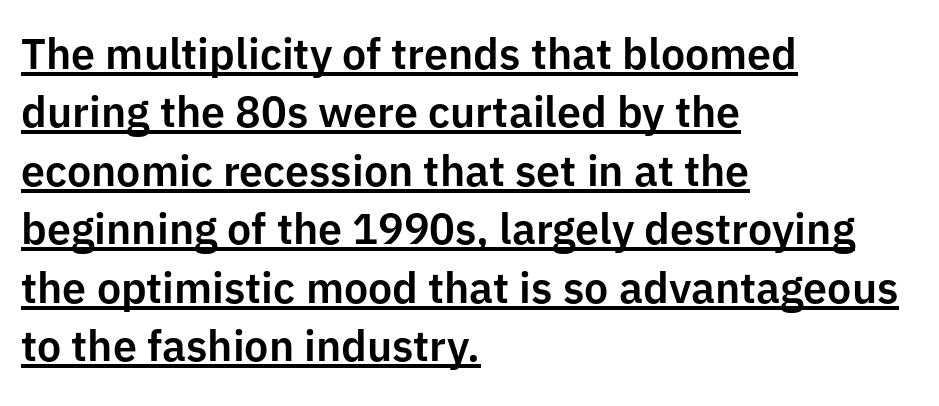
The image shows 43 px sans-serif type, upright; set left-aligned, normal line spacing (1.36x), normal letter spacing, underlined; low stroke contrast and a medium x-height.
